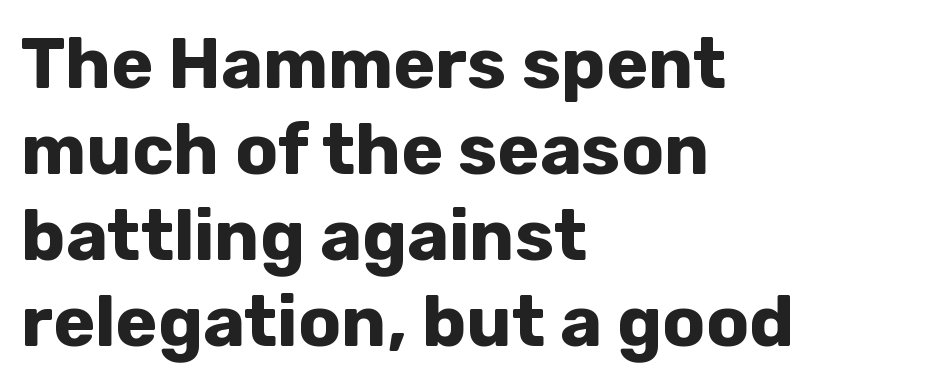
Q: Is the text bold? A: Yes.
Q: Is the text italic (slanted)? A: No, it is upright.
Q: Is the typeface a serif or a sans-serif typeface? A: Sans-serif.
Q: Is the text underlined? A: No.
Q: How is the paragraph aligned? A: Left-aligned.
Q: Is the spacing between letters normal or unusually wide? A: Normal.
Q: Width (condensed, normal, or wide)? A: Normal.
Q: Stroke contrast? A: Low.
Q: x-height? A: Medium.
Q: Monospaced? A: No.
